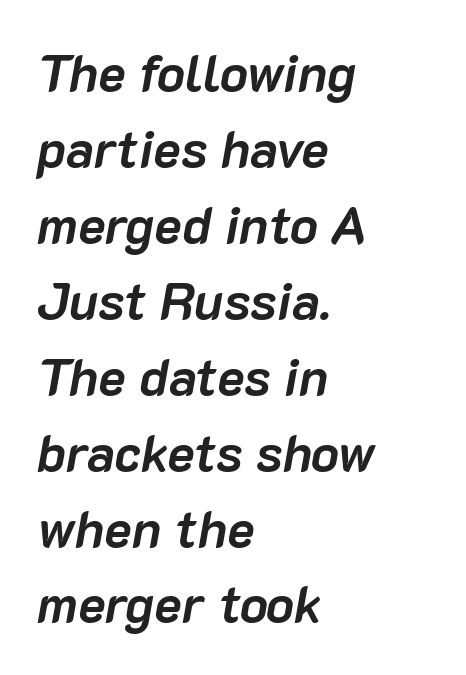
Q: Is the text bold? A: Yes.
Q: Is the text italic (slanted)? A: Yes, it leans right by about 10 degrees.
Q: Is the text underlined? A: No.
Q: How is the paragraph aligned? A: Left-aligned.
Q: Is the spacing between letters normal or unusually wide? A: Normal.
Q: Is the spacing between lines tight, normal or loose? A: Normal.
Q: Width (condensed, normal, or wide)? A: Normal.
Q: Stroke contrast? A: Low.
Q: x-height? A: Medium.
Q: Monospaced? A: No.
